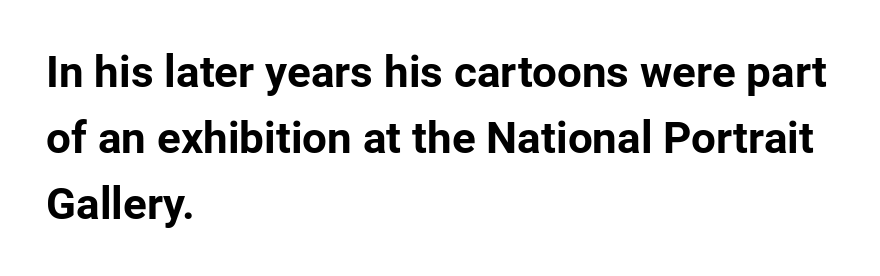
{"serif": "no", "italic": "no", "bold": "yes", "weight": "bold", "width": "normal", "stroke_contrast": "low", "x_height": "medium", "monospaced": "no", "underline": "no", "align": "left", "line_spacing": "normal", "line_spacing_ratio": 1.5, "letter_spacing": "normal", "letter_spacing_em": 0.0, "glyph_px": 44}
